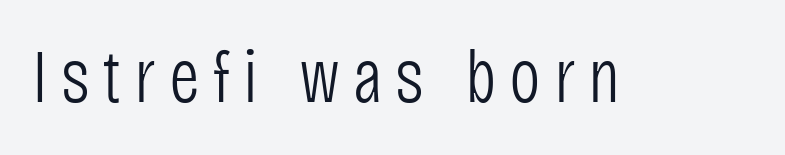
The image shows 75 px light, condensed sans-serif type, upright; set not underlined; low stroke contrast and a large x-height.
